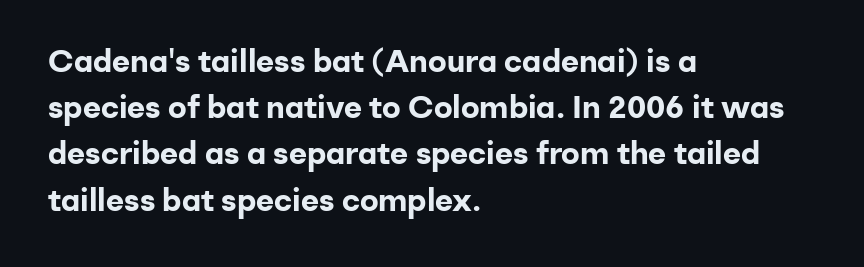
A typesetter would call this leading conventional body-copy spacing. Underline: absent. Reading down the block, your eye returns to a fixed left position each line. Serif or sans? Sans — the stroke terminals are bare. Looks like regular typesetting: each glyph gets only the width it needs. The letters stand straight up with perfectly vertical stems.
